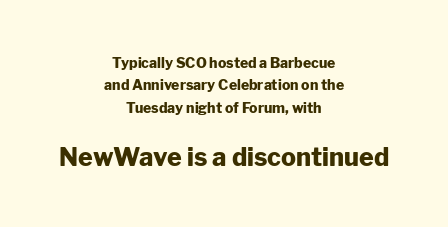
Centered paragraph, ragged on both sides. Unmarked baselines from the first word to the last. Notice how descenders clear the ascenders below comfortably — that's standard leading. Students, note that the glyphs here touch the page at normal intervals. Look at the stroke-to-counter ratio: heavy, a bold.
